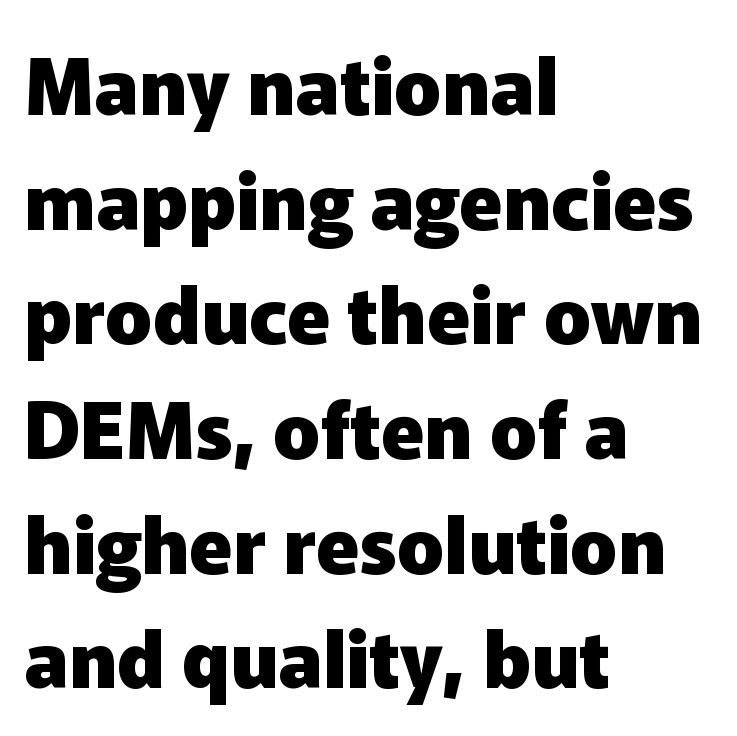
Any mark beneath the type? The region is blank. Upright lettering throughout. Layout note: lines flush left. Classification — sans serif.
